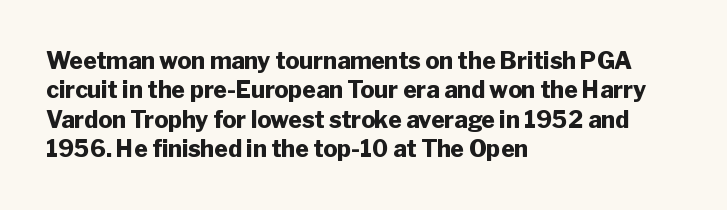
The image shows 23 px bold type, upright; set left-aligned, normal line spacing (1.28x), normal letter spacing, not underlined.
